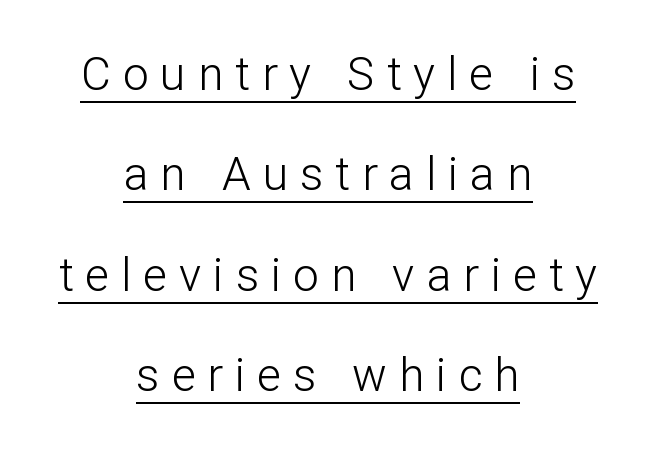
A typesetter would label this face a sans. The space between consecutive lines is lavish. The strokes are not fattened; the text isn't bold. A continuous stroke trails under the words, as in a hyperlink. Do the letters lean? They stand straight. The letters are spread apart with noticeably loose tracking.
